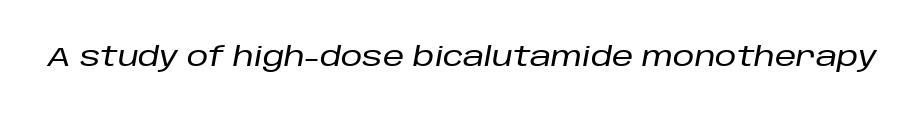
The image shows 27 px text type, italic (leaning right); set normal letter spacing, not underlined.
